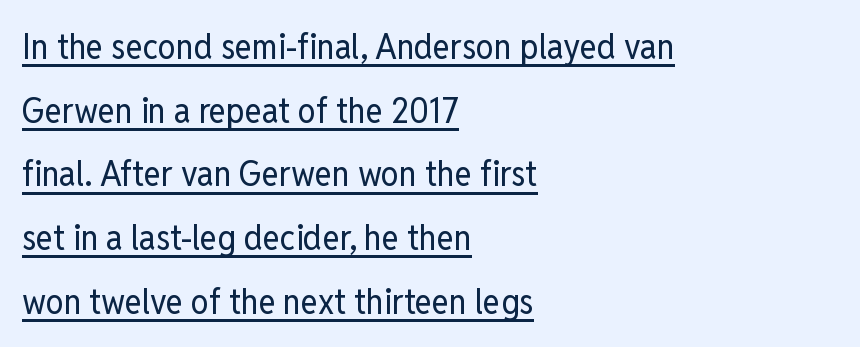
The image shows 36 px regular-weight, condensed sans-serif type, upright; set left-aligned, line spacing 1.77x, normal letter spacing, underlined; low stroke contrast and a medium x-height.
